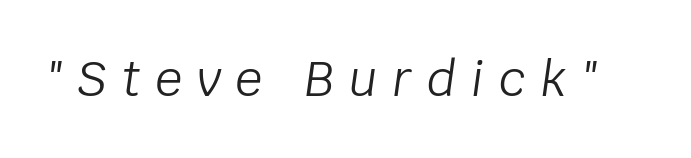
The image shows 48 px light type, italic (leaning right); set unusually wide letter spacing (+0.31 em), not underlined; low stroke contrast and a large x-height.
